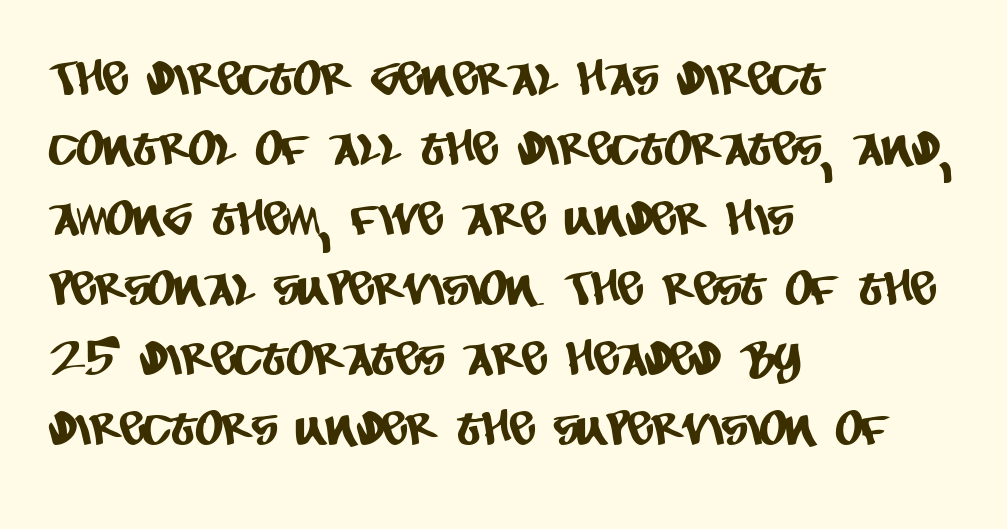
{"serif": "no", "width": "condensed", "stroke_contrast": "low", "x_height": "large", "monospaced": "no", "underline": "no", "align": "left", "line_spacing": "normal", "line_spacing_ratio": 1.49, "letter_spacing": "normal", "letter_spacing_em": 0.0, "glyph_px": 47}
